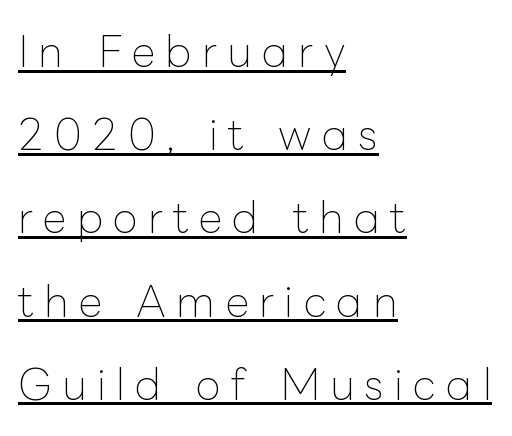
{"italic": "no", "bold": "no", "weight": "thin", "width": "normal", "stroke_contrast": "low", "x_height": "medium", "monospaced": "no", "underline": "yes", "align": "left", "line_spacing": "loose", "line_spacing_ratio": 2.03, "letter_spacing": "wide", "letter_spacing_em": 0.25, "glyph_px": 41}
